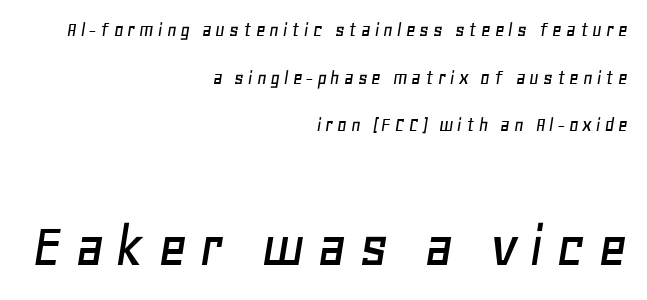
The image shows 64 px text type, italic (leaning right); set right-aligned, loose line spacing (2.27x), not underlined; the second (bottom) block is 3.05x larger; low stroke contrast and a large x-height.
